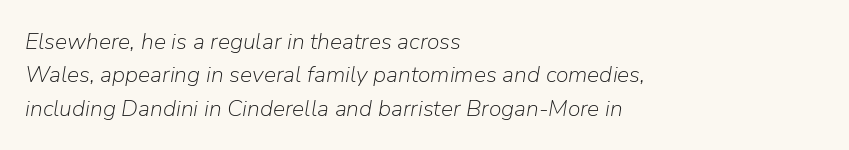
{"italic": "yes", "lean": "right", "slant_degrees": 9, "bold": "no", "underline": "no", "align": "left", "line_spacing": "normal", "line_spacing_ratio": 1.45, "letter_spacing": "normal", "letter_spacing_em": 0.0, "glyph_px": 23}
